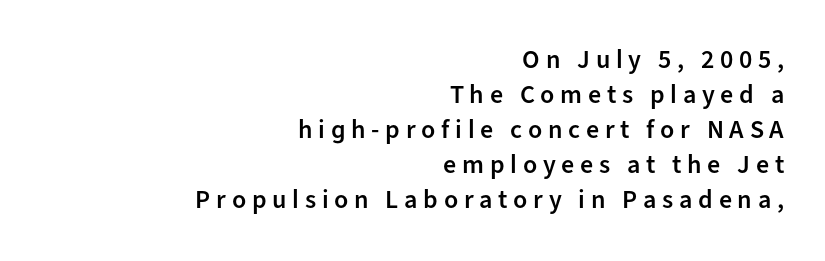
{"italic": "no", "bold": "semi", "underline": "no", "align": "right", "line_spacing": "normal", "line_spacing_ratio": 1.35, "letter_spacing": "wide", "letter_spacing_em": 0.22, "glyph_px": 26}
